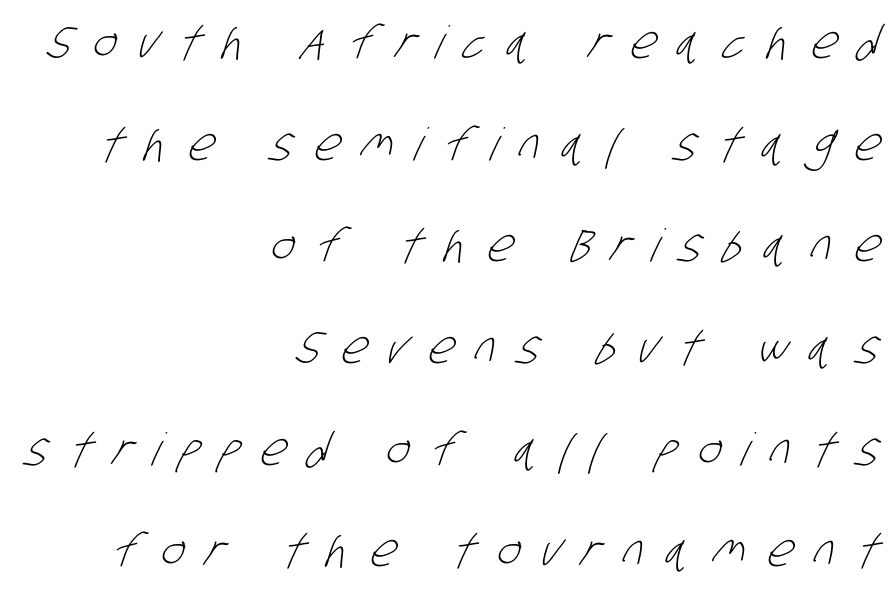
The image shows 45 px light, condensed sans-serif type; set right-aligned, loose line spacing (2.26x), unusually wide letter spacing (+0.48 em), not underlined; low stroke contrast and a large x-height.
